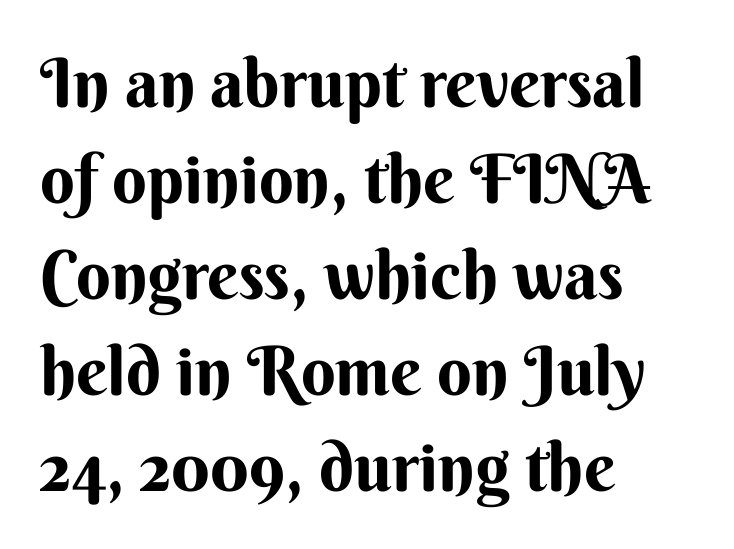
The image shows 68 px sans-serif type, upright; set left-aligned, normal line spacing (1.41x), normal letter spacing, not underlined; medium stroke contrast and a small x-height.
